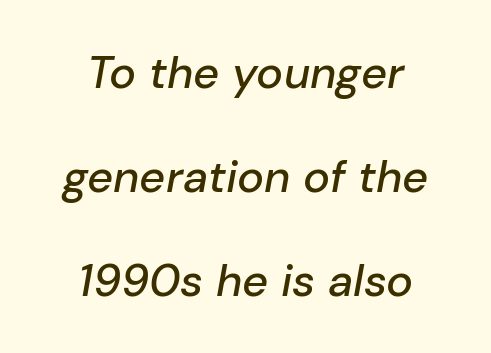
Which margin do the lines hug? Neither — every line sits in the middle. The passage shown is not underscored anywhere. Character widths vary here, with narrow letters taking less room than wide ones. A typesetter would mark this as italic.
